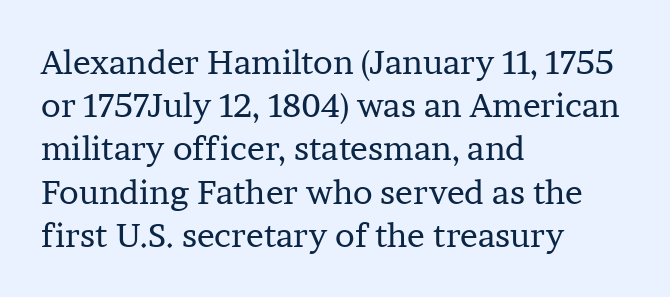
The image shows 33 px regular-weight serif type, upright; set left-aligned, normal line spacing (1.31x), normal letter spacing, not underlined; low stroke contrast and a medium x-height.
